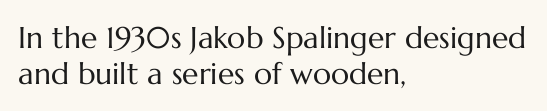
Q: Is the text bold? A: No.
Q: Is the text italic (slanted)? A: No, it is upright.
Q: Is the text underlined? A: No.
Q: How is the paragraph aligned? A: Left-aligned.
Q: Is the spacing between letters normal or unusually wide? A: Normal.
Q: Width (condensed, normal, or wide)? A: Normal.
Q: Stroke contrast? A: Medium.
Q: x-height? A: Medium.
Q: Monospaced? A: No.
